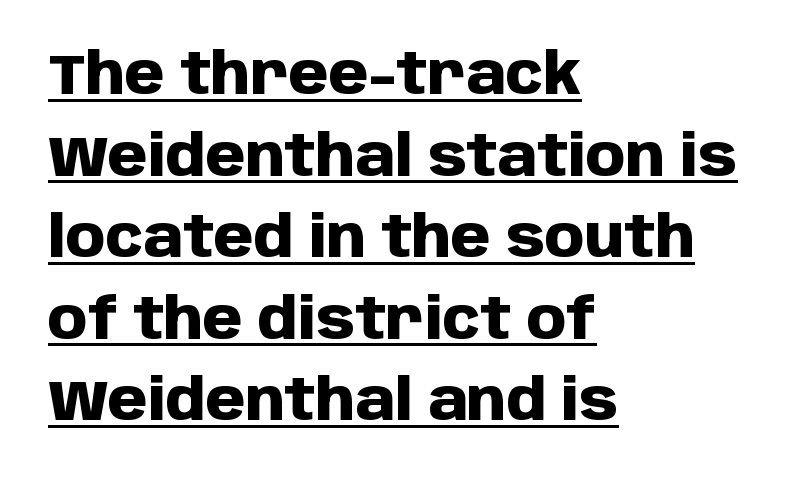
Classification — sans serif. You could not count columns in this text — the font is proportionally spaced. Does extra space separate the letters? No, they use regular spacing. Reading down the block, your eye returns to a fixed left position each line.
